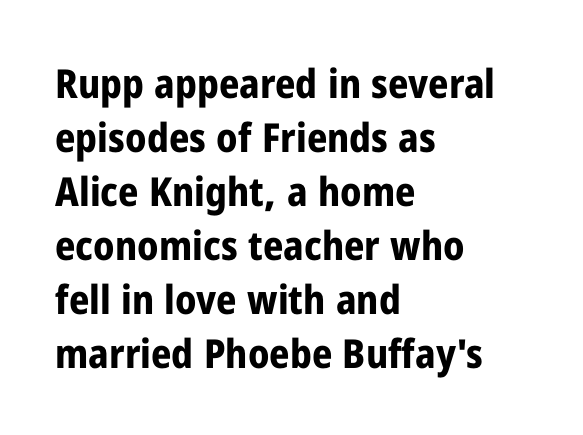
Q: Is the text bold? A: Yes.
Q: Is the text italic (slanted)? A: No, it is upright.
Q: Is the typeface a serif or a sans-serif typeface? A: Sans-serif.
Q: Is the text underlined? A: No.
Q: How is the paragraph aligned? A: Left-aligned.
Q: Is the spacing between letters normal or unusually wide? A: Normal.
Q: Is the spacing between lines tight, normal or loose? A: Normal.
Q: Width (condensed, normal, or wide)? A: Condensed.
Q: Stroke contrast? A: Low.
Q: x-height? A: Medium.
Q: Monospaced? A: No.
